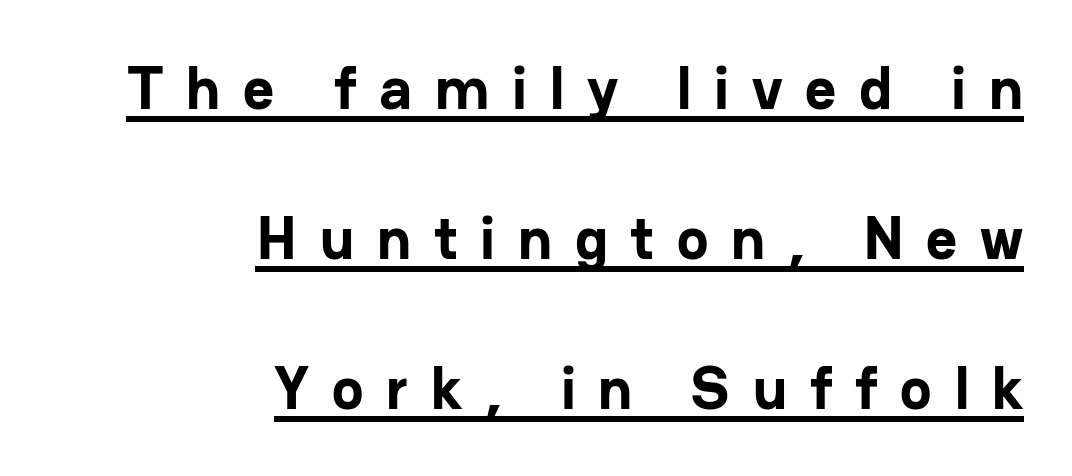
Widely set lines give the paragraph a tall, airy silhouette. Regarding serifs, this sample does without them. When letters stand straight like this, we call the style roman or upright. The glyphs are accompanied by a horizontal stroke just below them. The passage shown is typed in a proportional face where columns would drift. One-word summary of the alignment: right.
